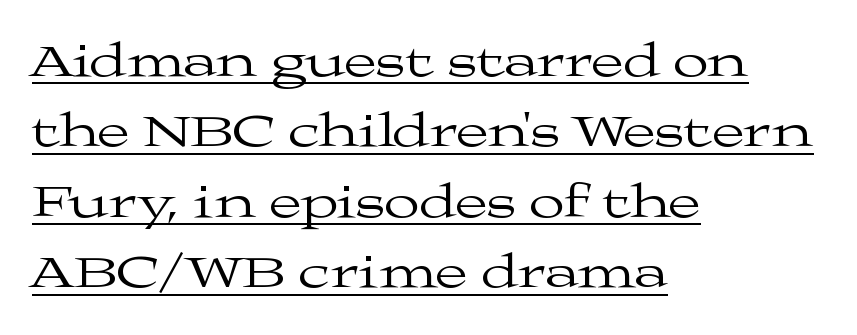
Q: Is the text bold? A: No.
Q: Is the text italic (slanted)? A: No, it is upright.
Q: Is the typeface a serif or a sans-serif typeface? A: Serif.
Q: Is the text underlined? A: Yes.
Q: How is the paragraph aligned? A: Left-aligned.
Q: Is the spacing between letters normal or unusually wide? A: Normal.
Q: Is the spacing between lines tight, normal or loose? A: Normal.
Q: Width (condensed, normal, or wide)? A: Wide.
Q: Stroke contrast? A: Medium.
Q: x-height? A: Medium.
Q: Monospaced? A: No.
